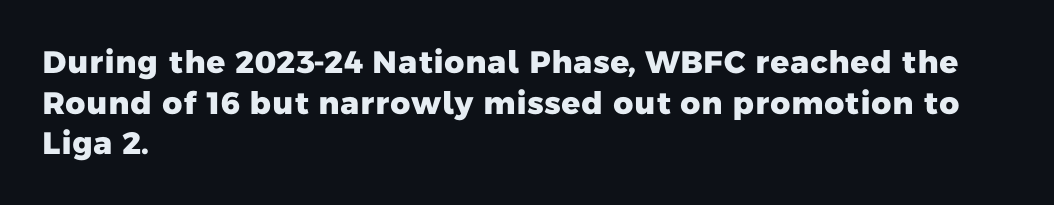
The image shows 31 px heavy sans-serif type; set left-aligned, normal line spacing (1.31x), normal letter spacing, not underlined; low stroke contrast and a medium x-height.
